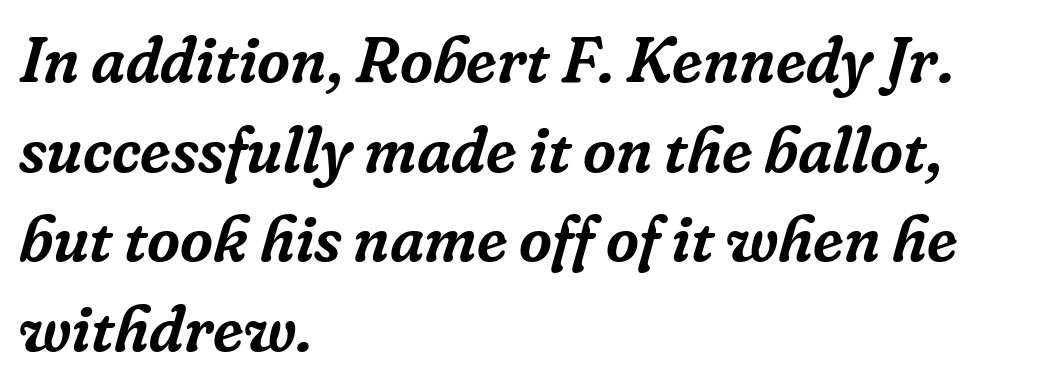
The image shows 64 px serif type, italic (leaning right); set left-aligned, normal line spacing (1.4x), normal letter spacing, not underlined; low stroke contrast and a medium x-height.
